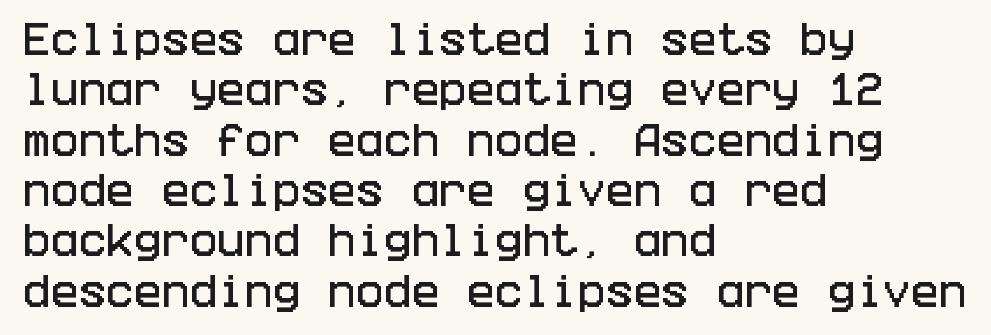
The image shows 37 px condensed sans-serif type, upright; set left-aligned, normal line spacing (1.36x), normal letter spacing, not underlined; low stroke contrast and a large x-height.
